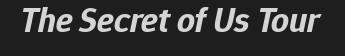
Quick note: underline off. The tracking reads as untouched default to a designer's eye. This is oblique type, the kind used for emphasis or titles. Character widths vary here, with narrow letters taking less room than wide ones.
